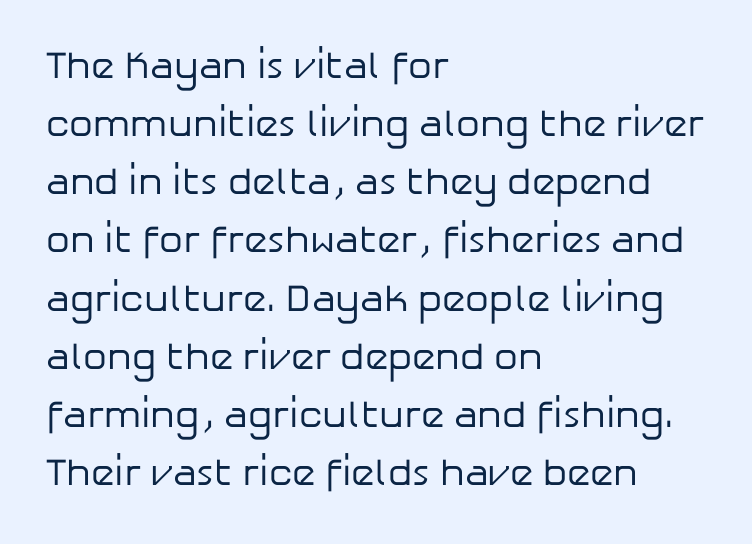
{"serif": "no", "italic": "no", "bold": "no", "weight": "regular", "width": "normal", "stroke_contrast": "low", "x_height": "medium", "monospaced": "no", "underline": "no", "align": "left", "line_spacing": "normal", "line_spacing_ratio": 1.53, "letter_spacing": "normal", "letter_spacing_em": 0.0, "glyph_px": 38}
